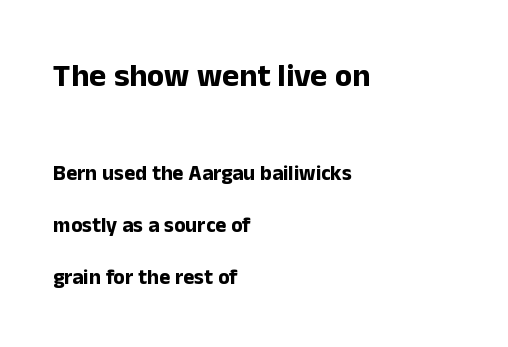
The image shows 32 px bold sans-serif type, upright; set left-aligned, loose line spacing (2.48x), normal letter spacing, not underlined; the first (top) block is 1.52x larger; low stroke contrast and a medium x-height.
